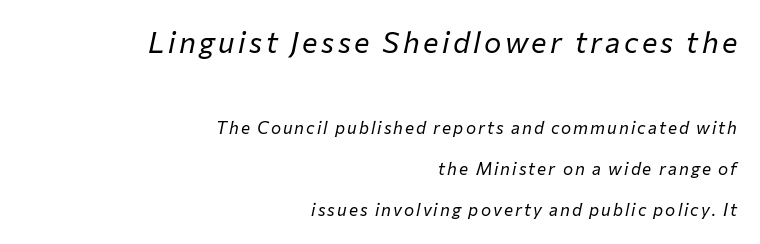
The font sits on the lighter half of the weight spectrum, regular included. A great deal of white space separates one row of letters from the next. These lines stack with their right ends in a neat column. Of the two passages, the one on top uses the larger point size. Just letters on the line, the space beneath them empty.
